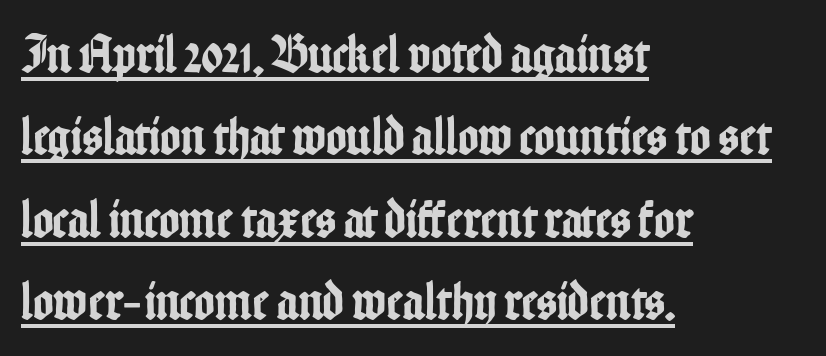
The image shows 55 px condensed sans-serif type, upright; set left-aligned, normal line spacing (1.5x), normal letter spacing, underlined; low stroke contrast and a medium x-height.
